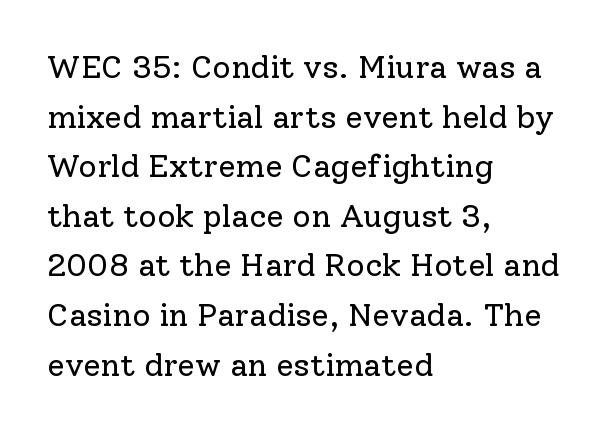
{"serif": "yes", "italic": "no", "bold": "no", "weight": "regular", "width": "normal", "stroke_contrast": "low", "x_height": "medium", "monospaced": "no", "underline": "no", "align": "left", "line_spacing": "normal", "line_spacing_ratio": 1.55, "letter_spacing": "normal", "letter_spacing_em": 0.0, "glyph_px": 32}
